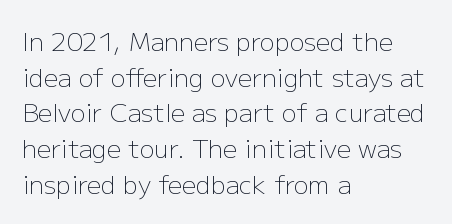
{"italic": "no", "bold": "no", "underline": "no", "align": "left", "line_spacing": "normal", "line_spacing_ratio": 1.43, "letter_spacing": "normal", "letter_spacing_em": 0.0, "glyph_px": 25}
